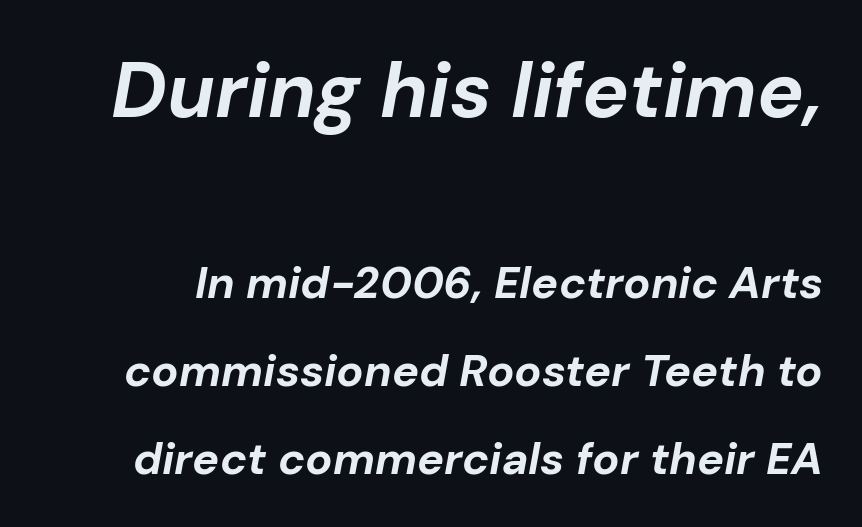
The image shows 78 px bold type, italic (leaning right); set loose line spacing (1.95x), normal letter spacing, not underlined; the first (top) block is 1.73x larger; low stroke contrast and a medium x-height.
